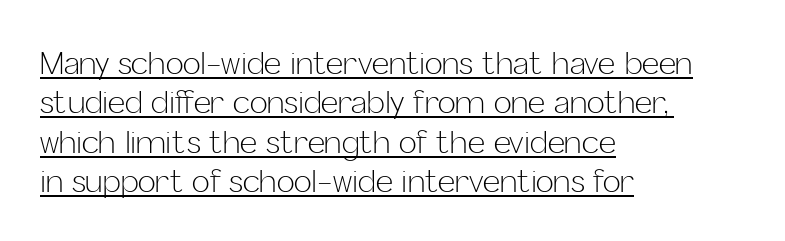
The image shows 30 px light sans-serif type, upright; set left-aligned, normal line spacing (1.31x), normal letter spacing, underlined; low stroke contrast and a medium x-height.
